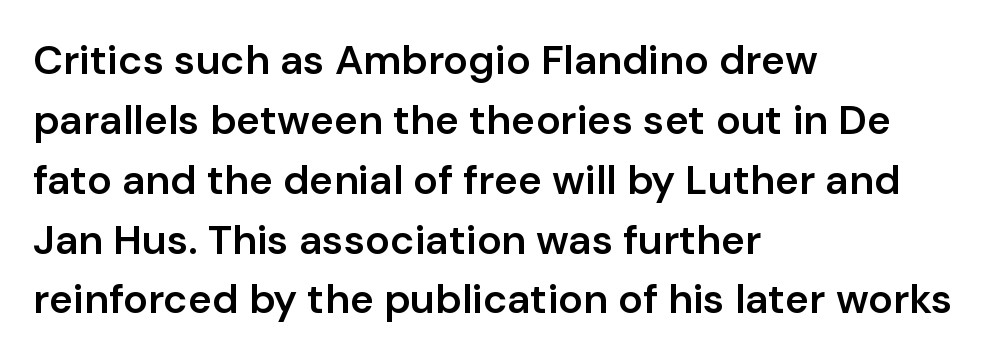
Glyph-to-glyph distance matches everyday printed text. Posture: straight, roman, zero tilt. A typesetter would label this face a sans. The sample has been set in demibold, a notch under bold. A typesetter would call this proportional, since set widths differ per character.
